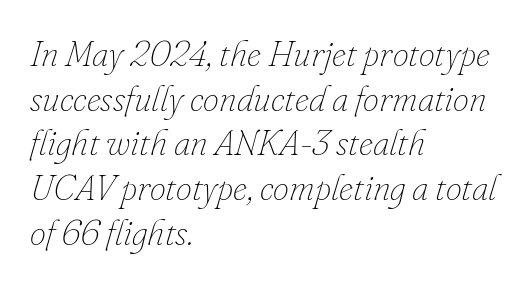
{"italic": "yes", "lean": "right", "slant_degrees": 16, "bold": "no", "weight": "thin", "width": "normal", "stroke_contrast": "low", "x_height": "small", "monospaced": "no", "underline": "no", "align": "left", "line_spacing_ratio": 1.24, "letter_spacing": "normal", "letter_spacing_em": 0.0, "glyph_px": 36}
